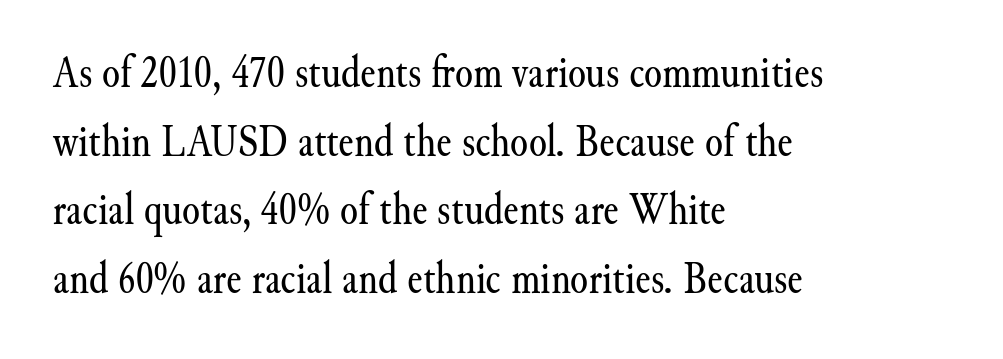
{"serif": "yes", "italic": "no", "bold": "no", "weight": "regular", "width": "normal", "stroke_contrast": "medium", "x_height": "small", "monospaced": "no", "underline": "no", "align": "left", "line_spacing": "normal", "line_spacing_ratio": 1.49, "letter_spacing": "normal", "letter_spacing_em": 0.0, "glyph_px": 46}
